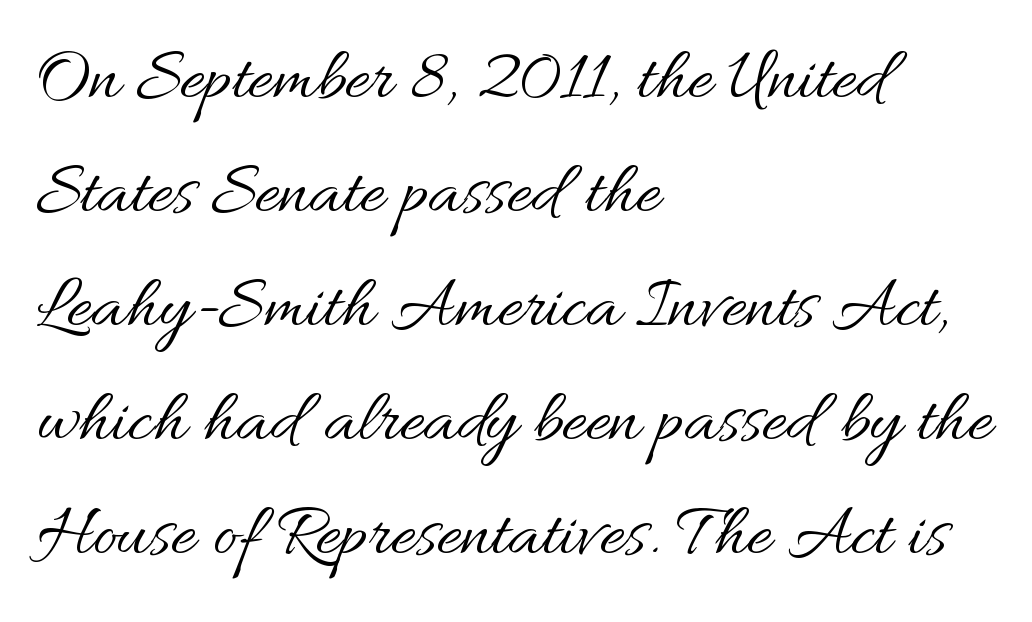
Q: Is the text bold? A: No.
Q: Is the text italic (slanted)? A: Yes.
Q: Is the text underlined? A: No.
Q: How is the paragraph aligned? A: Left-aligned.
Q: Is the spacing between letters normal or unusually wide? A: Normal.
Q: Is the spacing between lines tight, normal or loose? A: Normal.
Q: Width (condensed, normal, or wide)? A: Normal.
Q: Stroke contrast? A: Medium.
Q: x-height? A: Small.
Q: Monospaced? A: No.
